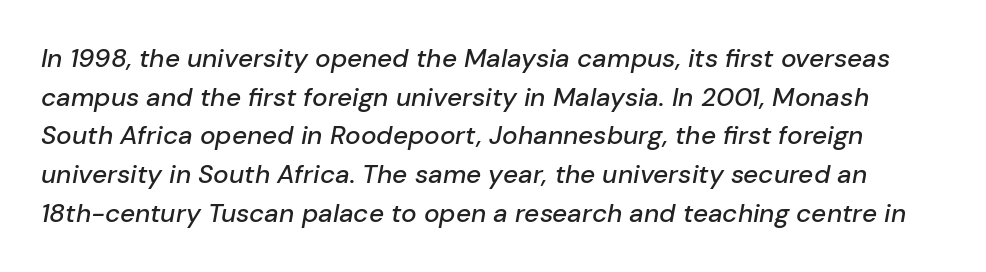
The image shows 26 px text type, italic (leaning right); set normal line spacing (1.49x), normal letter spacing, not underlined.
